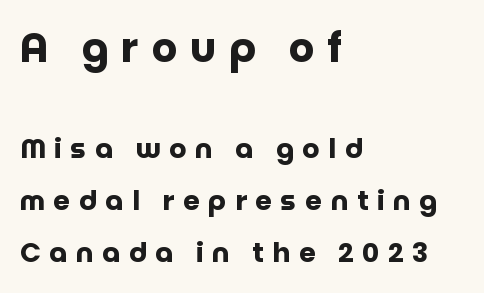
The image shows 40 px heavy sans-serif type, upright; set left-aligned, loose line spacing (1.93x), unusually wide letter spacing (+0.32 em), not underlined; the first (top) block is 1.48x larger; low stroke contrast and a large x-height.
